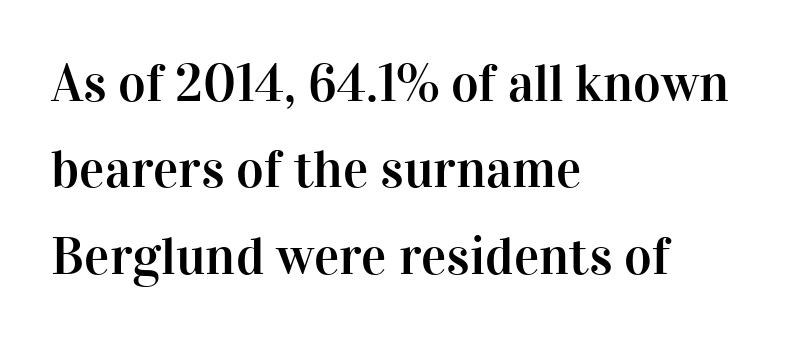
In terms of leading, this rendering sits right in the middle. The letters carry serifs — small finishing strokes at the ends of their stems. A student would call this left alignment; a typographer would say flush left, rag right. Spacing verdict: proportional, widths tailored to each character. The typography opts for an upright posture over an oblique one.
